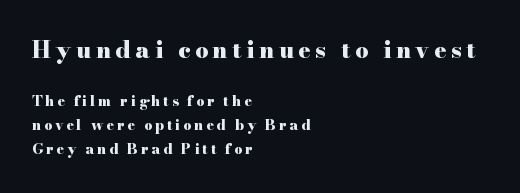
{"italic": "no", "bold": "yes", "underline": "no", "align": "left", "line_spacing_ratio": 1.72, "letter_spacing": "wide", "letter_spacing_em": 0.2, "larger_block": "first", "size_ratio": 1.64, "glyph_px": 23}
